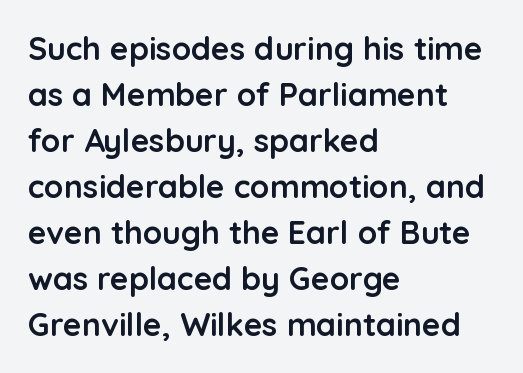
{"serif": "no", "italic": "no", "bold": "yes", "weight": "semibold", "width": "normal", "stroke_contrast": "low", "x_height": "medium", "monospaced": "no", "underline": "no", "align": "left", "line_spacing": "normal", "line_spacing_ratio": 1.44, "letter_spacing": "normal", "letter_spacing_em": 0.0, "glyph_px": 32}
